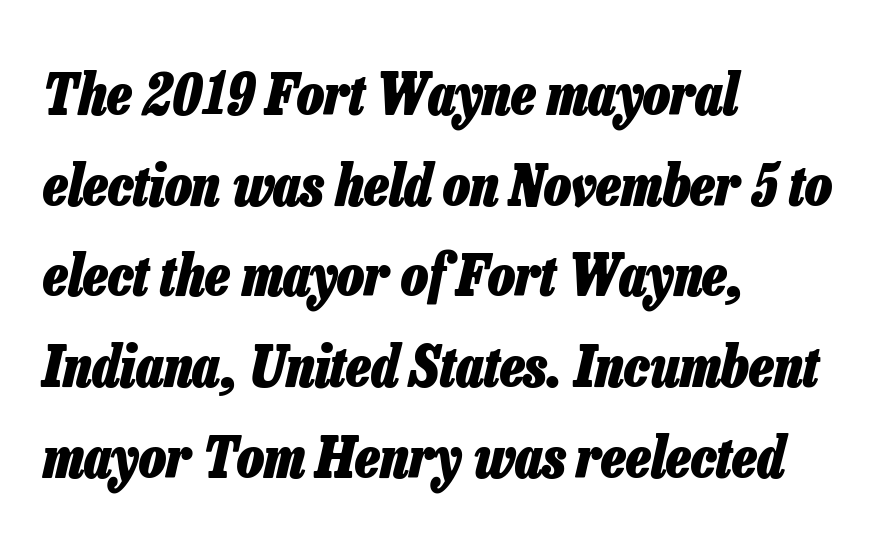
The letterforms sit shoulder to shoulder at normal distance. Looks like regular typesetting: each glyph gets only the width it needs. Tall strokes in this sample are angled rather than plumb. This sample is left-justified, so line endings fall wherever the words run out. How heavy is the stroke? Heavy — this is a bold. Just letters on the line, the space beneath them empty.
